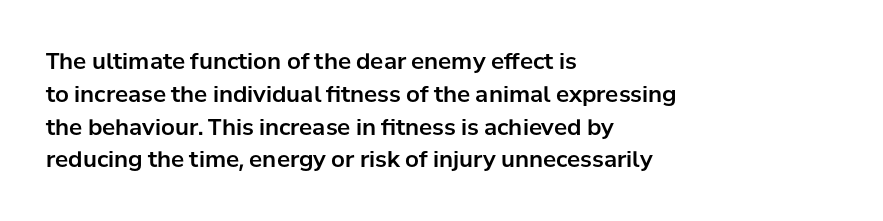
The image shows 22 px text type, upright; set left-aligned, normal line spacing (1.49x), normal letter spacing, not underlined.
